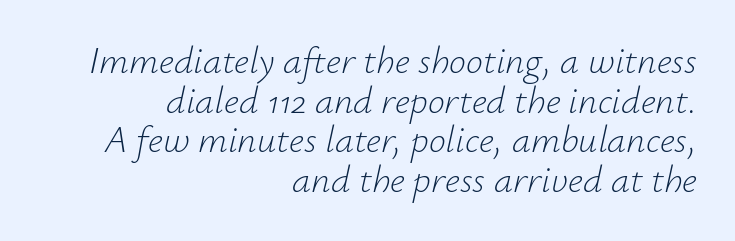
The image shows 38 px light type, italic (leaning right); set right-aligned, tight line spacing (1.04x), normal letter spacing, not underlined; low stroke contrast and a small x-height.
